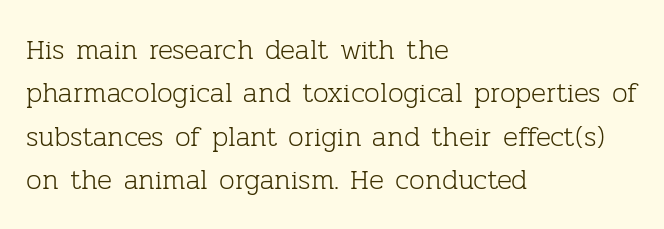
The image shows 28 px light serif type, upright; set left-aligned, normal line spacing (1.55x), normal letter spacing, not underlined; low stroke contrast and a medium x-height.
